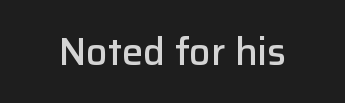
{"serif": "no", "italic": "no", "bold": "semi", "weight": "semibold", "width": "normal", "stroke_contrast": "low", "x_height": "medium", "monospaced": "no", "underline": "no", "letter_spacing": "normal", "letter_spacing_em": 0.0, "glyph_px": 38}
